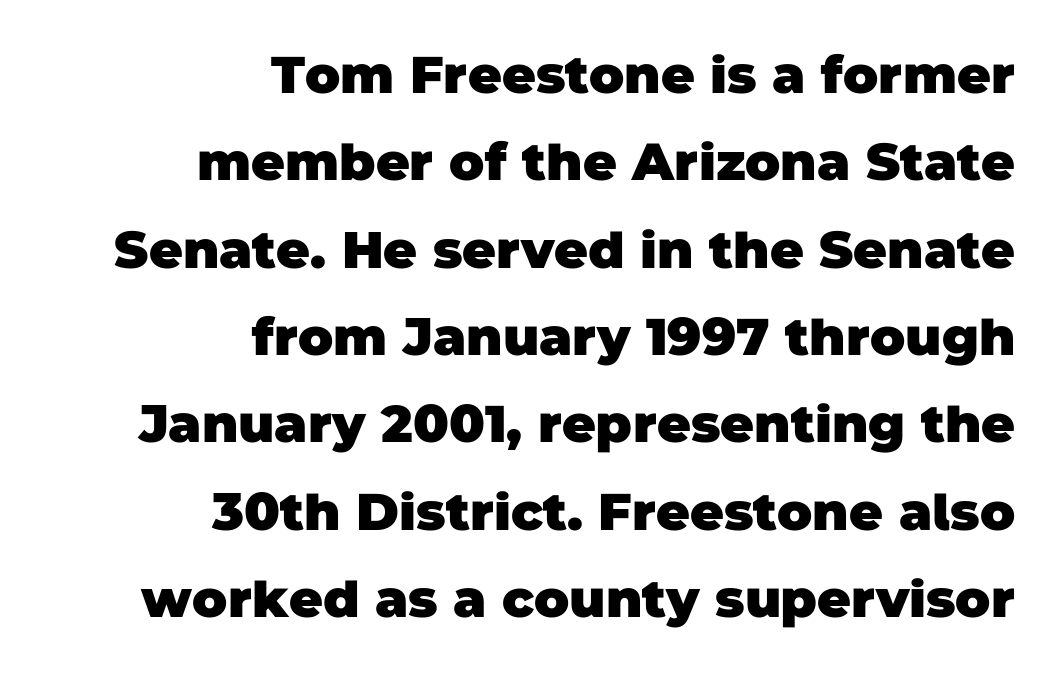
{"serif": "no", "bold": "yes", "weight": "heavy", "width": "normal", "stroke_contrast": "low", "x_height": "large", "monospaced": "no", "underline": "no", "align": "right", "line_spacing": "normal", "line_spacing_ratio": 1.68, "letter_spacing": "normal", "letter_spacing_em": 0.0, "glyph_px": 52}
